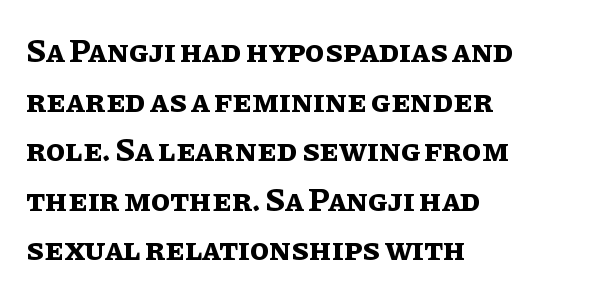
{"italic": "no", "bold": "yes", "weight": "bold", "width": "normal", "stroke_contrast": "low", "x_height": "large", "monospaced": "no", "underline": "no", "align": "left", "line_spacing": "normal", "line_spacing_ratio": 1.55, "letter_spacing": "normal", "letter_spacing_em": 0.0, "glyph_px": 32}
